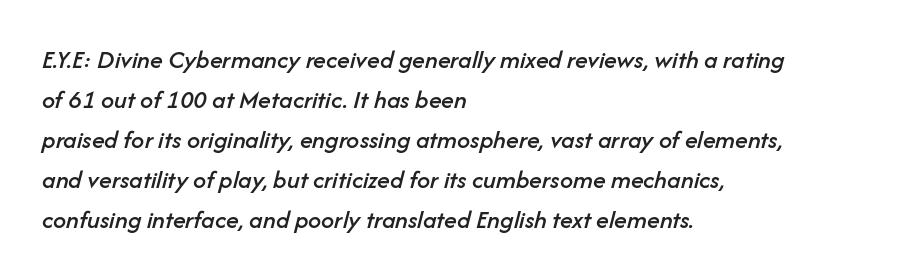
The image shows 26 px text type, italic (leaning right); set left-aligned, normal line spacing (1.54x), normal letter spacing, not underlined.
